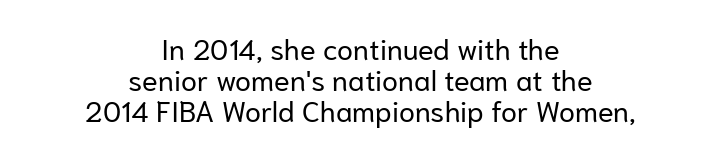
Q: Is the text bold? A: No.
Q: Is the text italic (slanted)? A: No, it is upright.
Q: Is the typeface a serif or a sans-serif typeface? A: Sans-serif.
Q: Is the text underlined? A: No.
Q: How is the paragraph aligned? A: Centered.
Q: Is the spacing between letters normal or unusually wide? A: Normal.
Q: Is the spacing between lines tight, normal or loose? A: Tight.
Q: Width (condensed, normal, or wide)? A: Normal.
Q: Stroke contrast? A: Low.
Q: x-height? A: Medium.
Q: Monospaced? A: No.
